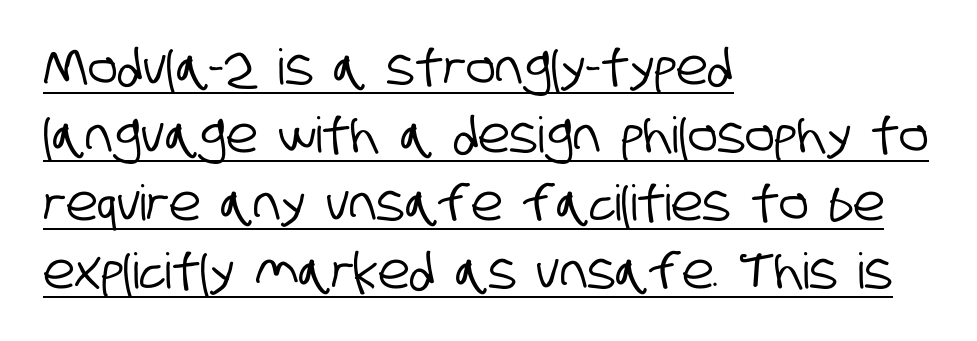
{"serif": "no", "width": "condensed", "stroke_contrast": "low", "x_height": "large", "monospaced": "no", "underline": "yes", "align": "left", "line_spacing": "normal", "line_spacing_ratio": 1.39, "letter_spacing": "normal", "letter_spacing_em": 0.0, "glyph_px": 49}
